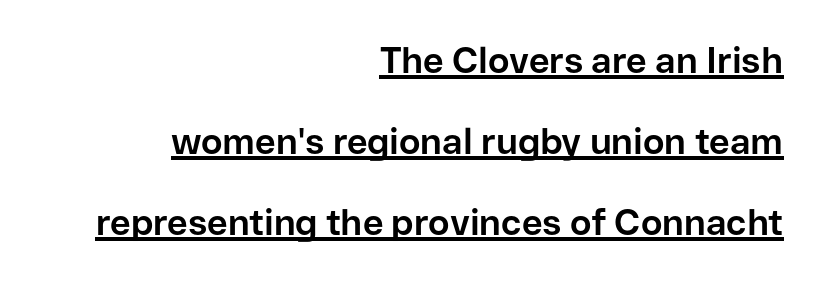
{"serif": "no", "italic": "no", "bold": "yes", "weight": "bold", "width": "normal", "stroke_contrast": "low", "x_height": "medium", "monospaced": "no", "underline": "yes", "align": "right", "line_spacing": "loose", "line_spacing_ratio": 2.25, "letter_spacing": "normal", "letter_spacing_em": 0.0, "glyph_px": 36}
